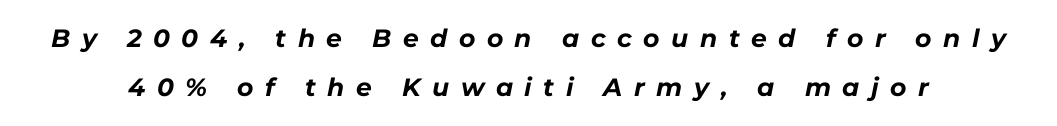
{"italic": "yes", "lean": "right", "slant_degrees": 11, "bold": "yes", "underline": "no", "line_spacing": "loose", "line_spacing_ratio": 1.98, "letter_spacing": "wide", "letter_spacing_em": 0.46, "glyph_px": 25}
